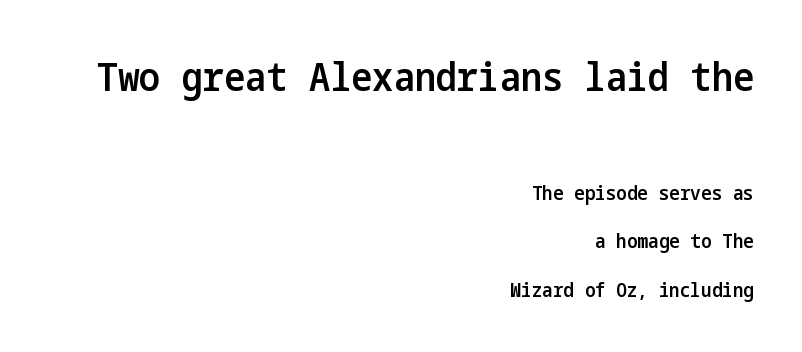
Q: Is the text bold? A: Semi-bold.
Q: Is the text italic (slanted)? A: No, it is upright.
Q: Is the typeface a serif or a sans-serif typeface? A: Sans-serif.
Q: Is the text underlined? A: No.
Q: How is the paragraph aligned? A: Right-aligned.
Q: Is the spacing between letters normal or unusually wide? A: Normal.
Q: Is the spacing between lines tight, normal or loose? A: Loose.
Q: Which block of text is set in a larger size, the first (top) or the second (bottom)? A: The first (top) one.
Q: Width (condensed, normal, or wide)? A: Condensed.
Q: Stroke contrast? A: Low.
Q: x-height? A: Medium.
